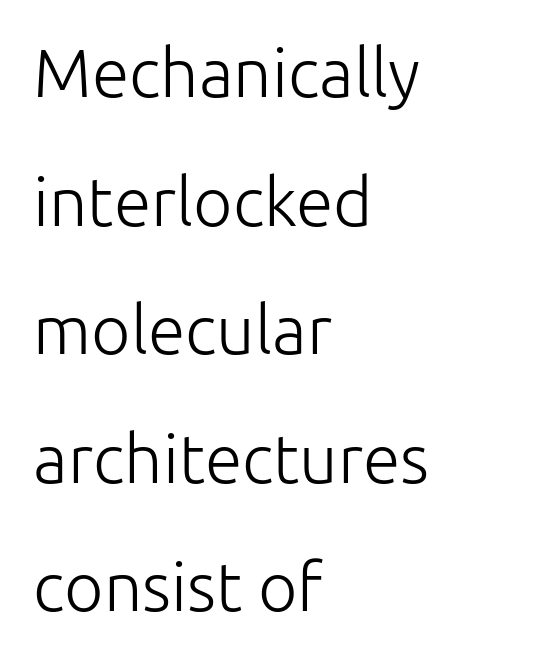
{"serif": "no", "italic": "no", "bold": "no", "weight": "light", "width": "normal", "stroke_contrast": "low", "x_height": "medium", "monospaced": "no", "underline": "no", "align": "left", "line_spacing_ratio": 1.89, "letter_spacing": "normal", "letter_spacing_em": 0.0, "glyph_px": 68}
